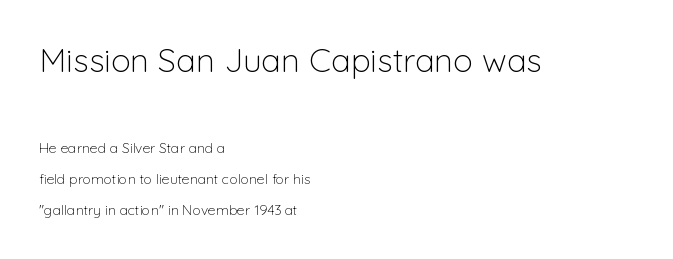
{"serif": "no", "italic": "no", "bold": "no", "weight": "light", "width": "normal", "stroke_contrast": "low", "x_height": "medium", "monospaced": "no", "underline": "no", "align": "left", "line_spacing": "loose", "line_spacing_ratio": 2.23, "letter_spacing": "normal", "letter_spacing_em": 0.0, "larger_block": "first", "size_ratio": 2.36, "glyph_px": 33}
